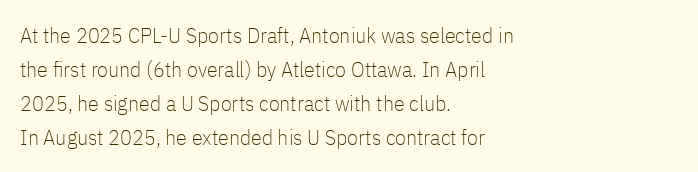
{"italic": "no", "bold": "no", "underline": "no", "align": "left", "line_spacing": "normal", "line_spacing_ratio": 1.54, "letter_spacing": "normal", "letter_spacing_em": 0.0, "glyph_px": 22}
